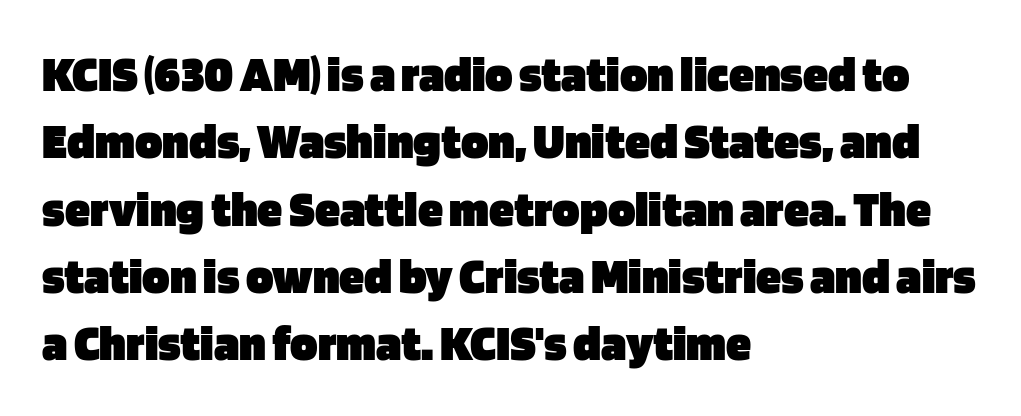
Q: Is the text bold? A: Yes.
Q: Is the text italic (slanted)? A: No, it is upright.
Q: Is the typeface a serif or a sans-serif typeface? A: Sans-serif.
Q: Is the text underlined? A: No.
Q: How is the paragraph aligned? A: Left-aligned.
Q: Is the spacing between letters normal or unusually wide? A: Normal.
Q: Is the spacing between lines tight, normal or loose? A: Normal.
Q: Width (condensed, normal, or wide)? A: Normal.
Q: Stroke contrast? A: Low.
Q: x-height? A: Large.
Q: Monospaced? A: No.
